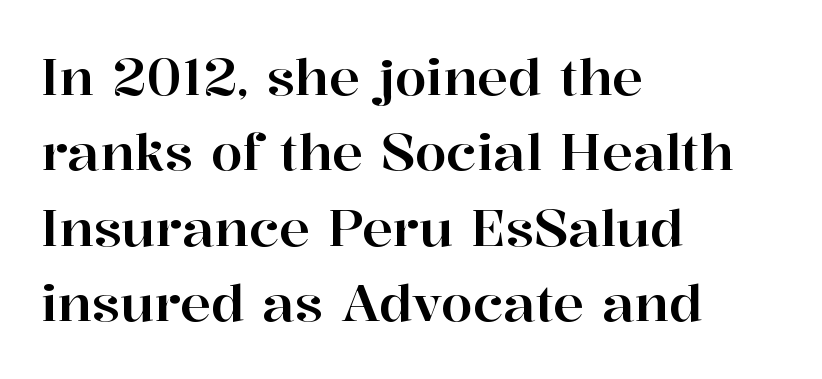
{"serif": "yes", "italic": "no", "width": "normal", "stroke_contrast": "high", "x_height": "medium", "monospaced": "no", "underline": "no", "align": "left", "line_spacing": "normal", "line_spacing_ratio": 1.48, "letter_spacing": "normal", "letter_spacing_em": 0.0, "glyph_px": 51}
